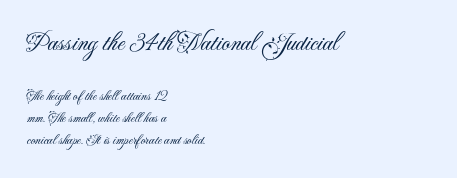
{"bold": "no", "underline": "no", "align": "left", "line_spacing": "normal", "line_spacing_ratio": 1.56, "letter_spacing": "normal", "letter_spacing_em": 0.0, "larger_block": "first", "size_ratio": 1.86, "glyph_px": 26}
